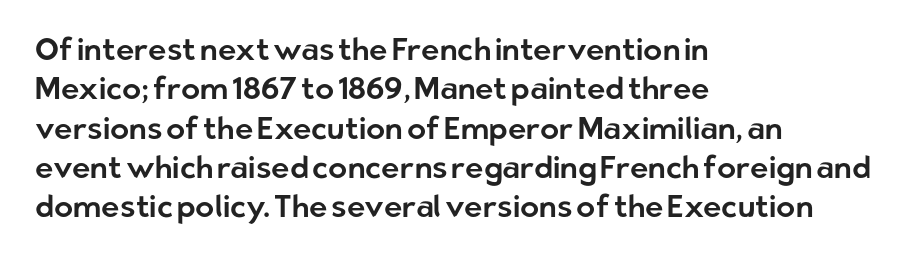
The image shows 31 px sans-serif type, upright; set left-aligned, normal line spacing (1.27x), normal letter spacing, not underlined; low stroke contrast and a medium x-height.
